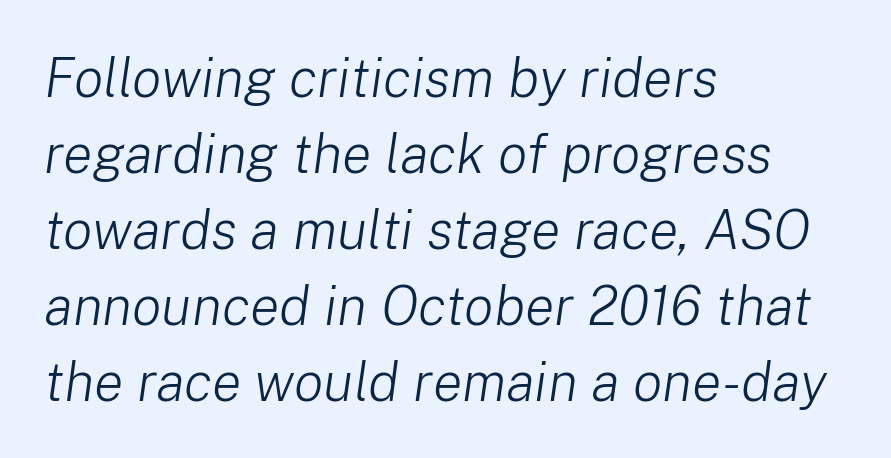
The horizontal fit of the characters is conventional and even. Honestly, there is no underline to notice here at all. The rendering uses a moderate line-height, typical for paragraphs. Posture: slanted.
